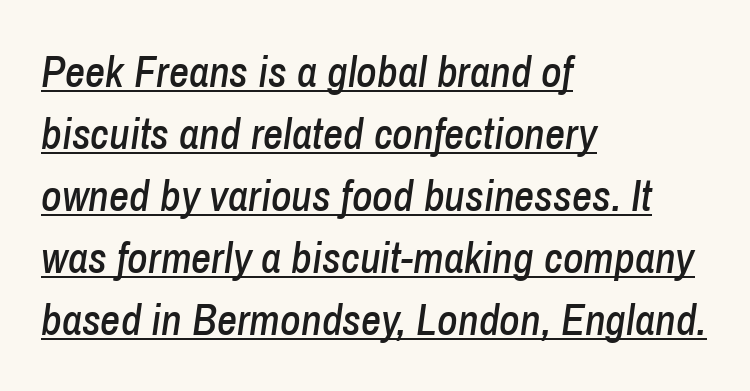
Q: Is the text italic (slanted)? A: Yes, it leans right by about 8 degrees.
Q: Is the text underlined? A: Yes.
Q: How is the paragraph aligned? A: Left-aligned.
Q: Is the spacing between letters normal or unusually wide? A: Normal.
Q: Is the spacing between lines tight, normal or loose? A: Normal.
Q: Width (condensed, normal, or wide)? A: Condensed.
Q: Stroke contrast? A: Low.
Q: x-height? A: Medium.
Q: Monospaced? A: No.
